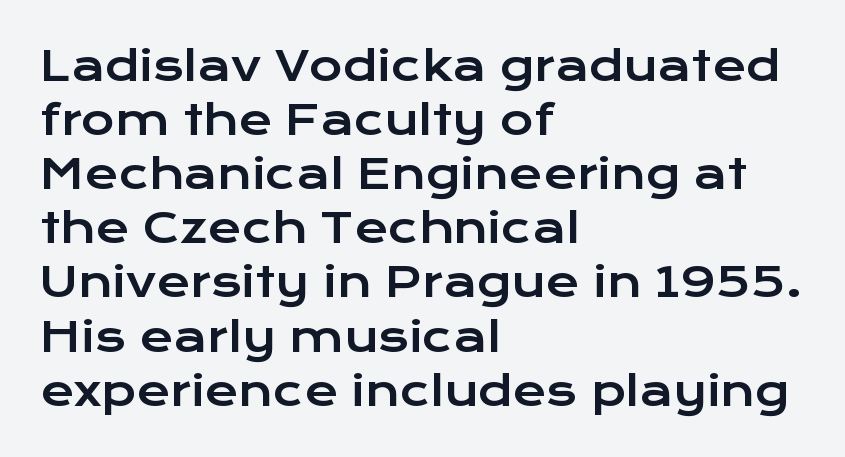
A typesetter would call this proportional, since set widths differ per character. The vertical gap from one line to the next is medium. This rendering uses left alignment, leaving the right contour irregular. The specimen reads as upright at a glance. The specimen omits any rule beneath the text block's lines. Stroke terminals: plain, sans-serif.
